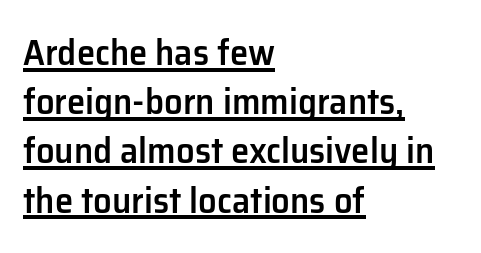
Q: Is the text bold? A: Semi-bold.
Q: Is the text italic (slanted)? A: No, it is upright.
Q: Is the typeface a serif or a sans-serif typeface? A: Sans-serif.
Q: Is the text underlined? A: Yes.
Q: How is the paragraph aligned? A: Left-aligned.
Q: Is the spacing between letters normal or unusually wide? A: Normal.
Q: Is the spacing between lines tight, normal or loose? A: Normal.
Q: Width (condensed, normal, or wide)? A: Normal.
Q: Stroke contrast? A: Low.
Q: x-height? A: Medium.
Q: Monospaced? A: No.
